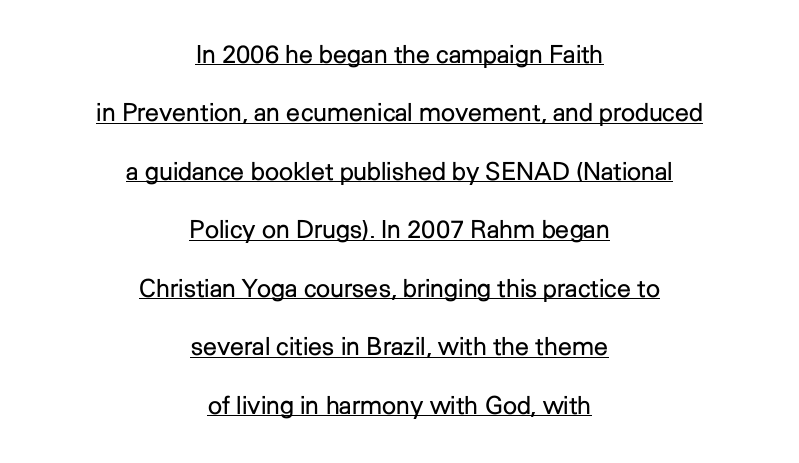
Line spacing here is loose. You can tell it's not italic because the verticals are truly vertical. Like a heading marked for emphasis, these lines bear an underscore. Heft: none added — not bold. This sample uses plain, unmodified letter spacing. Alignment: centered.
